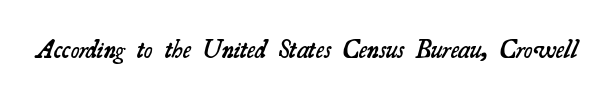
A bit beefed up — I'd call it semibold rather than bold. Letter spacing: default. Lines of text with bare space underneath.
